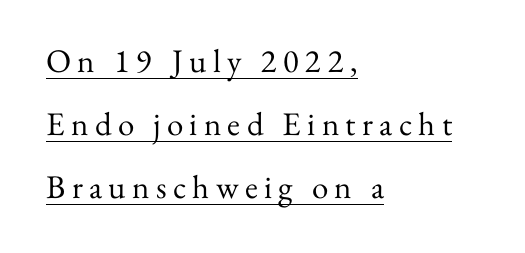
The image shows 33 px regular-weight serif type, upright; set left-aligned, loose line spacing (1.91x), underlined; medium stroke contrast and a small x-height.
